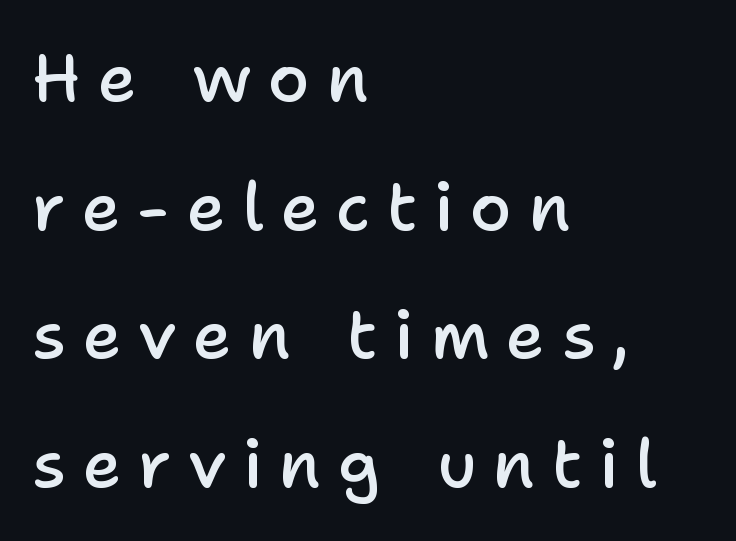
The image shows 67 px semibold sans-serif type, upright; set left-aligned, loose line spacing (1.92x), unusually wide letter spacing (+0.25 em), not underlined; low stroke contrast and a medium x-height.
